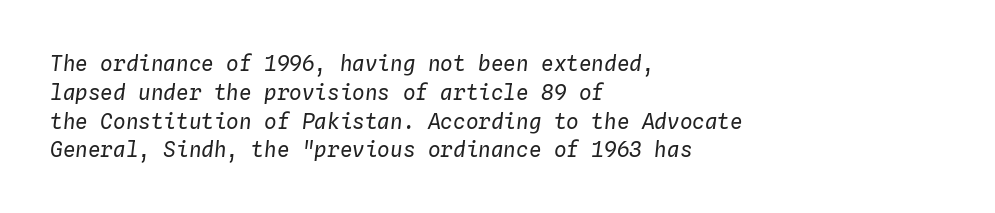
The image shows 21 px text type, italic (leaning right); set left-aligned, normal line spacing (1.37x), normal letter spacing, not underlined.
